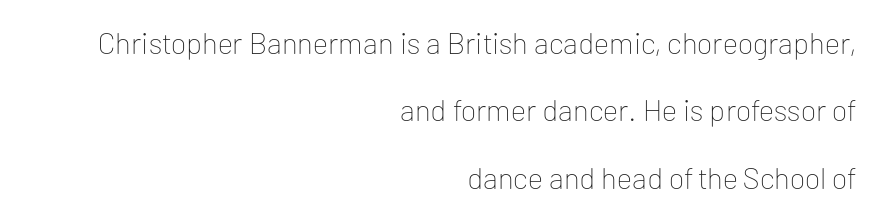
The image shows 30 px thin sans-serif type, upright; set right-aligned, loose line spacing (2.25x), normal letter spacing, not underlined; low stroke contrast and a medium x-height.
